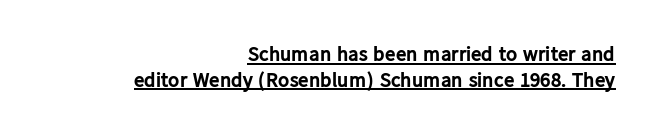
The image shows 21 px bold type, upright; set right-aligned, line spacing 1.22x, normal letter spacing, underlined.
